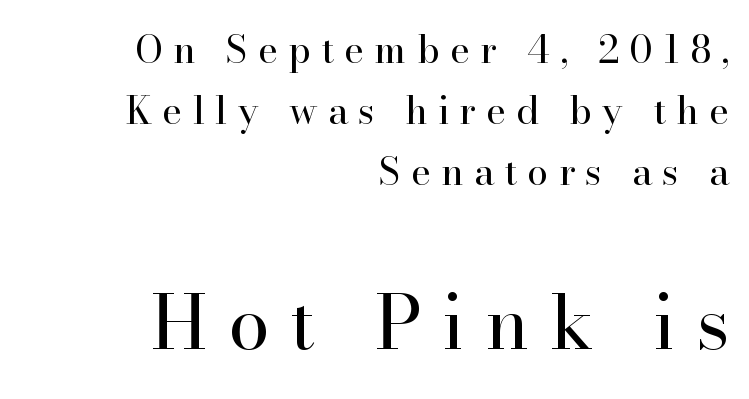
Q: Is the text bold? A: No.
Q: Is the text italic (slanted)? A: No, it is upright.
Q: Is the typeface a serif or a sans-serif typeface? A: Serif.
Q: Is the text underlined? A: No.
Q: How is the paragraph aligned? A: Right-aligned.
Q: Is the spacing between letters normal or unusually wide? A: Unusually wide.
Q: Is the spacing between lines tight, normal or loose? A: Normal.
Q: Which block of text is set in a larger size, the first (top) or the second (bottom)? A: The second (bottom) one.
Q: Width (condensed, normal, or wide)? A: Normal.
Q: Stroke contrast? A: High.
Q: x-height? A: Small.
Q: Monospaced? A: No.
